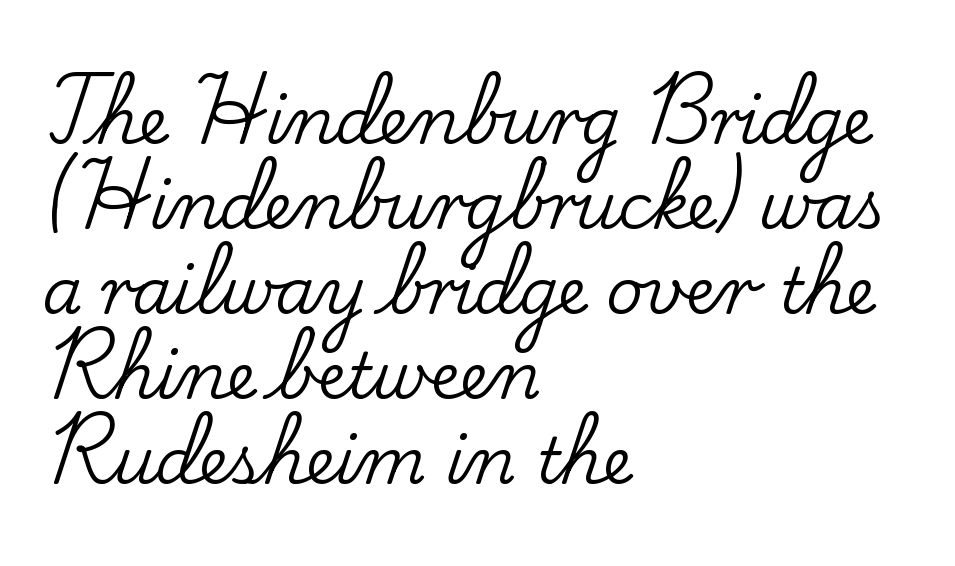
The block of text has a typical density, with ordinary space between rows. Each letter keeps its own natural width here, so spacing adapts to shape. The paragraph has a hard left edge and a soft right edge. Unlike a clean sans, this face finishes its strokes with serifs. Each row of text sits above clean, open space.
